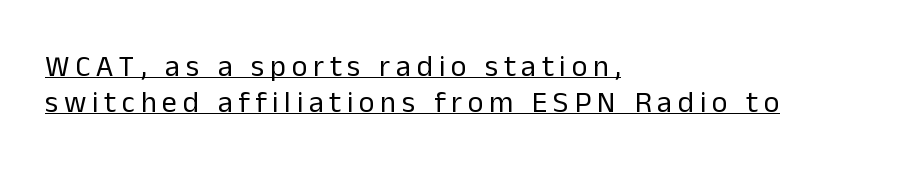
Q: Is the text bold? A: No.
Q: Is the text italic (slanted)? A: No, it is upright.
Q: Is the typeface a serif or a sans-serif typeface? A: Sans-serif.
Q: Is the text underlined? A: Yes.
Q: How is the paragraph aligned? A: Left-aligned.
Q: Width (condensed, normal, or wide)? A: Normal.
Q: Stroke contrast? A: Low.
Q: x-height? A: Medium.
Q: Monospaced? A: No.
